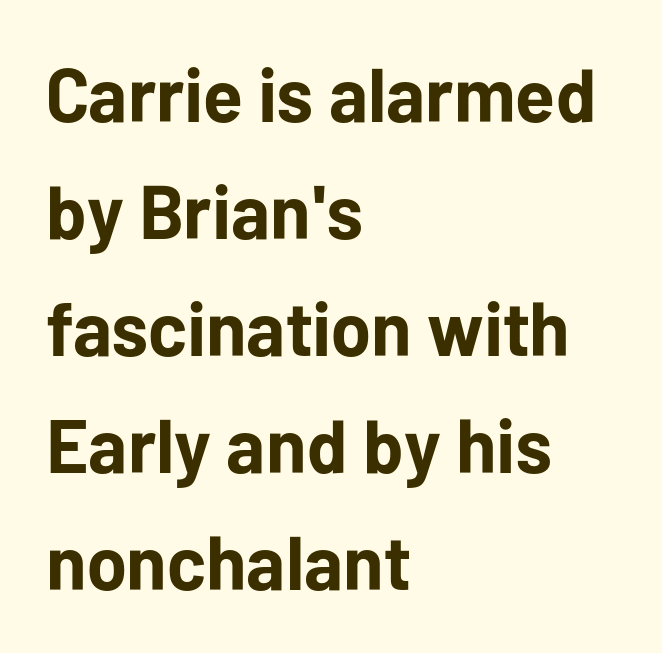
{"serif": "no", "italic": "no", "bold": "yes", "weight": "bold", "width": "normal", "stroke_contrast": "low", "x_height": "medium", "monospaced": "no", "underline": "no", "align": "left", "line_spacing": "normal", "line_spacing_ratio": 1.54, "letter_spacing": "normal", "letter_spacing_em": 0.0, "glyph_px": 76}
